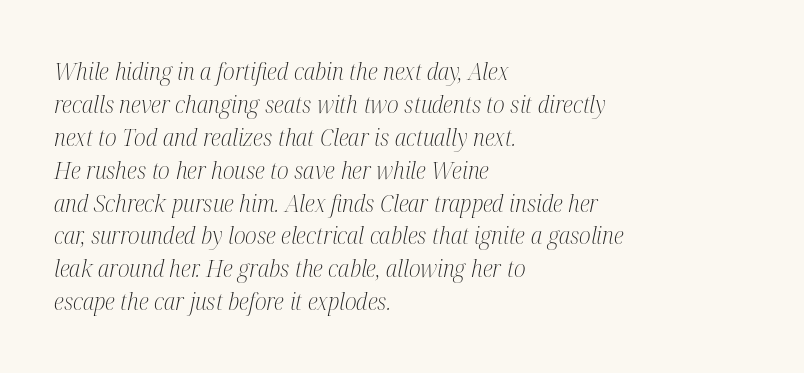
Q: Is the text bold? A: No.
Q: Is the text italic (slanted)? A: Yes, it leans right by about 12 degrees.
Q: Is the text underlined? A: No.
Q: How is the paragraph aligned? A: Left-aligned.
Q: Is the spacing between letters normal or unusually wide? A: Normal.
Q: Is the spacing between lines tight, normal or loose? A: Normal.
